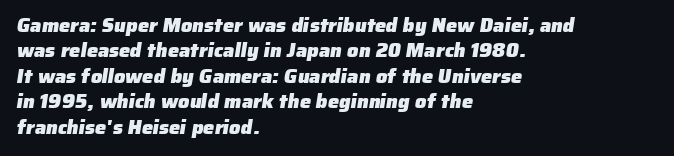
Q: Is the text bold? A: Yes.
Q: Is the text underlined? A: No.
Q: How is the paragraph aligned? A: Left-aligned.
Q: Is the spacing between letters normal or unusually wide? A: Normal.
Q: Is the spacing between lines tight, normal or loose? A: Normal.
